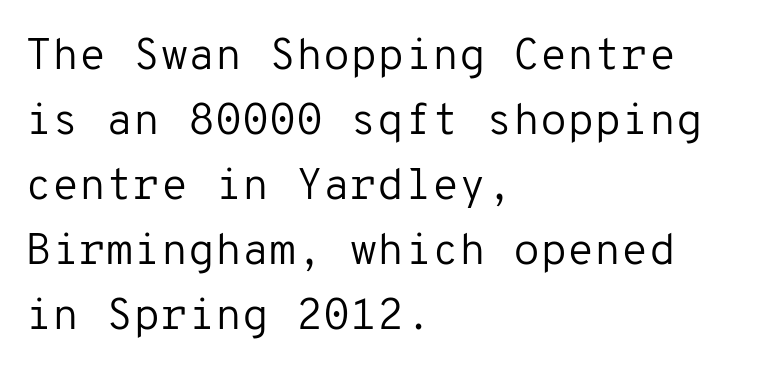
Q: Is the text bold? A: No.
Q: Is the text italic (slanted)? A: No, it is upright.
Q: Is the typeface a serif or a sans-serif typeface? A: Sans-serif.
Q: Is the text underlined? A: No.
Q: How is the paragraph aligned? A: Left-aligned.
Q: Is the spacing between letters normal or unusually wide? A: Normal.
Q: Is the spacing between lines tight, normal or loose? A: Normal.
Q: Width (condensed, normal, or wide)? A: Normal.
Q: Stroke contrast? A: Low.
Q: x-height? A: Medium.
Q: Monospaced? A: Yes.
